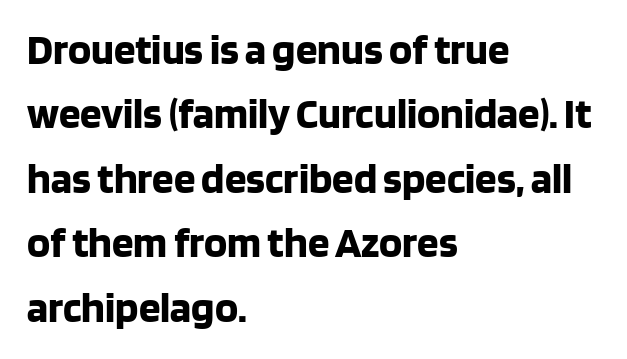
The line texture is even and compact thanks to regular tracking. Unlike italic type, these characters show no tilt at all. How heavy is the stroke? Heavy — this is a bold. Is this a fixed-width face? No — the glyphs have proportional, varying widths. No feet cap the strokes, marking this as sans-serif type.
